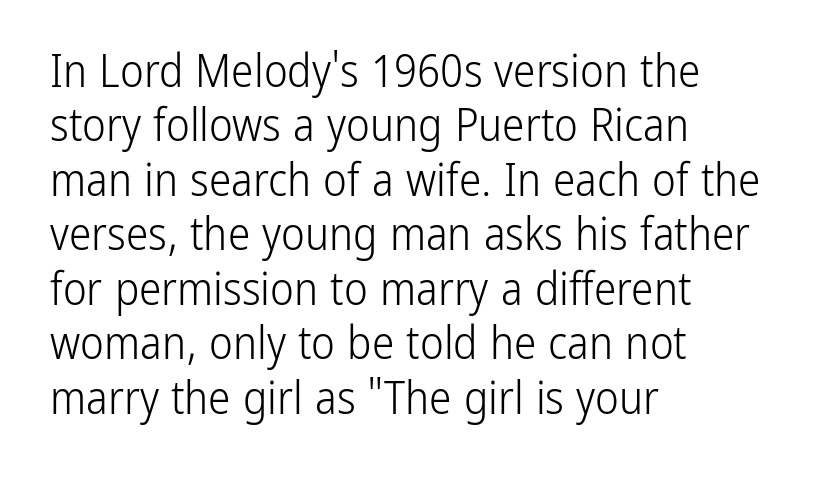
The image shows 45 px light, condensed sans-serif type, upright; set left-aligned, line spacing 1.21x, normal letter spacing, not underlined; low stroke contrast and a medium x-height.
